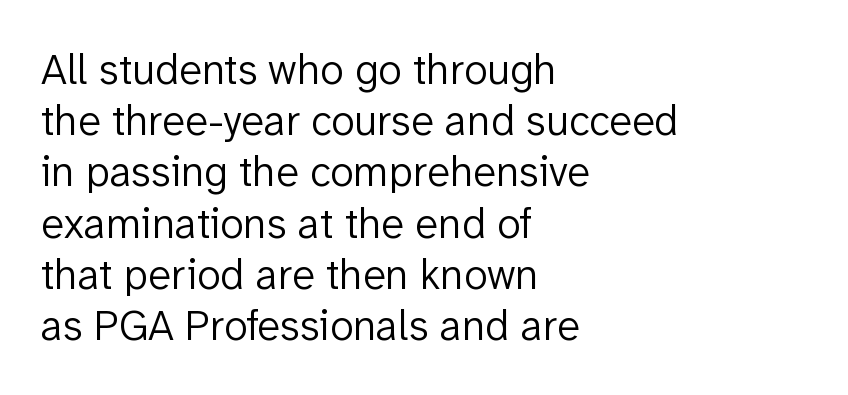
Q: Is the text bold? A: No.
Q: Is the text italic (slanted)? A: No, it is upright.
Q: Is the typeface a serif or a sans-serif typeface? A: Sans-serif.
Q: Is the text underlined? A: No.
Q: How is the paragraph aligned? A: Left-aligned.
Q: Is the spacing between letters normal or unusually wide? A: Normal.
Q: Width (condensed, normal, or wide)? A: Normal.
Q: Stroke contrast? A: Low.
Q: x-height? A: Medium.
Q: Monospaced? A: No.
